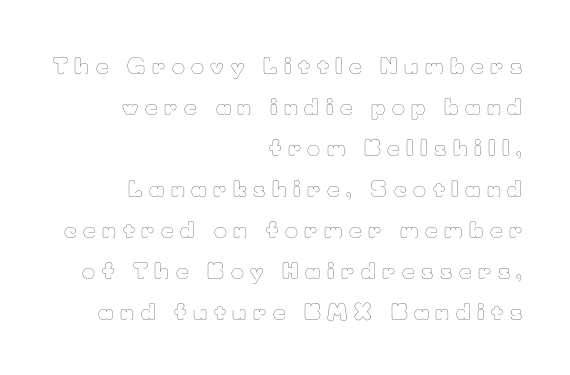
Q: Is the text bold? A: No.
Q: Is the text italic (slanted)? A: No, it is upright.
Q: Is the text underlined? A: No.
Q: How is the paragraph aligned? A: Right-aligned.
Q: Is the spacing between letters normal or unusually wide? A: Unusually wide.
